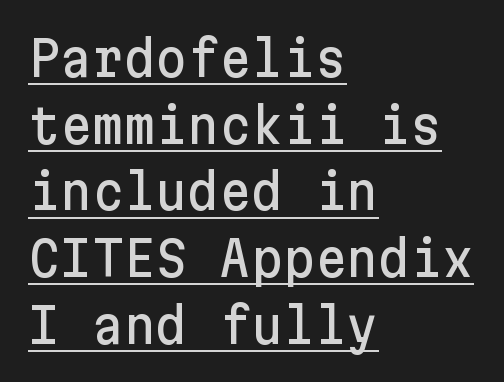
The image shows 49 px sans-serif type, upright; set left-aligned, normal line spacing (1.36x), normal letter spacing, underlined; low stroke contrast and a medium x-height.
